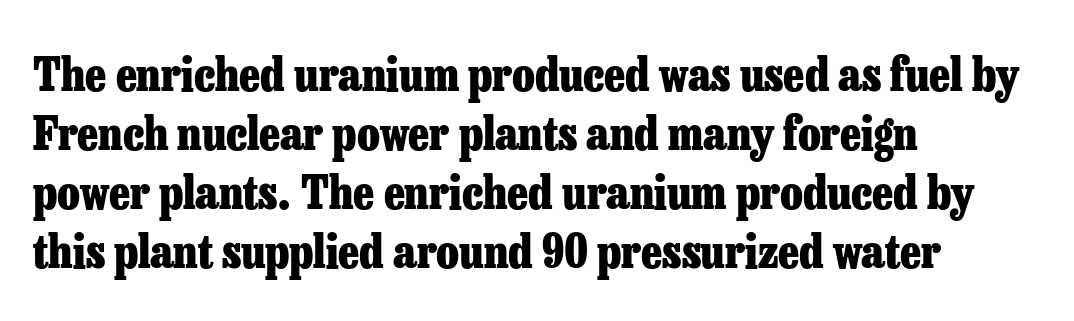
{"serif": "yes", "italic": "no", "bold": "yes", "weight": "heavy", "width": "normal", "stroke_contrast": "low", "x_height": "medium", "monospaced": "no", "underline": "no", "align": "left", "line_spacing": "normal", "line_spacing_ratio": 1.28, "letter_spacing": "normal", "letter_spacing_em": 0.0, "glyph_px": 46}
